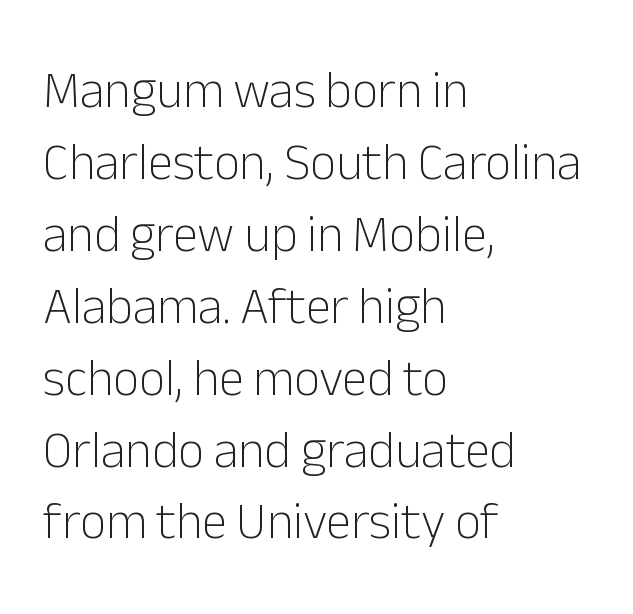
This is roman type, the default non-slanted kind. A typesetter would call this leading conventional body-copy spacing. Students, note that the glyphs here touch the page at normal intervals. The glyphs in this specimen are sans serif.
